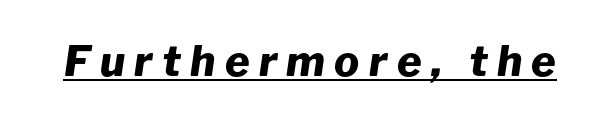
Q: Is the text bold? A: Yes.
Q: Is the text italic (slanted)? A: Yes, it leans right by about 8 degrees.
Q: Is the text underlined? A: Yes.
Q: Is the spacing between letters normal or unusually wide? A: Unusually wide.
Q: Width (condensed, normal, or wide)? A: Normal.
Q: Stroke contrast? A: Low.
Q: x-height? A: Medium.
Q: Monospaced? A: No.
